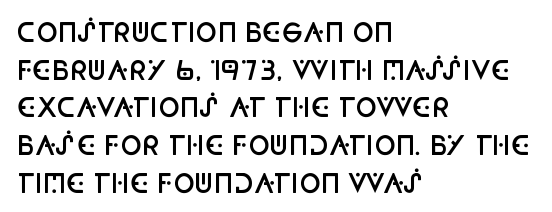
Reading down the column, the eye jumps a familiar distance to each next line. How are the letters spaced? Ordinarily, with no added tracking. The text block is weighted toward the left margin, trailing off unevenly rightward. The letters stand upright; this is a roman face.
